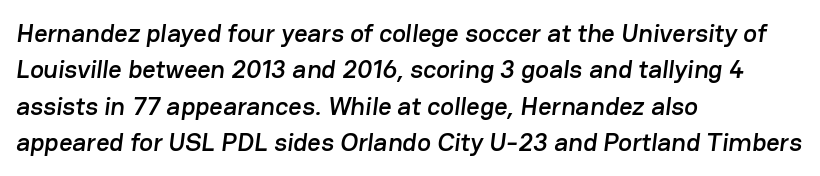
Q: Is the text underlined? A: No.
Q: How is the paragraph aligned? A: Left-aligned.
Q: Is the spacing between letters normal or unusually wide? A: Normal.
Q: Is the spacing between lines tight, normal or loose? A: Normal.
